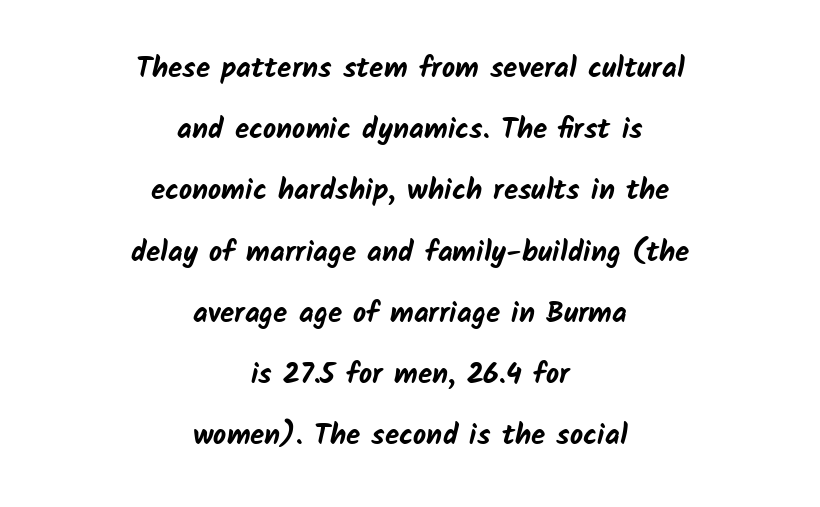
The image shows 29 px bold sans-serif type; set centered, loose line spacing (2.11x), normal letter spacing, not underlined; low stroke contrast and a medium x-height.
